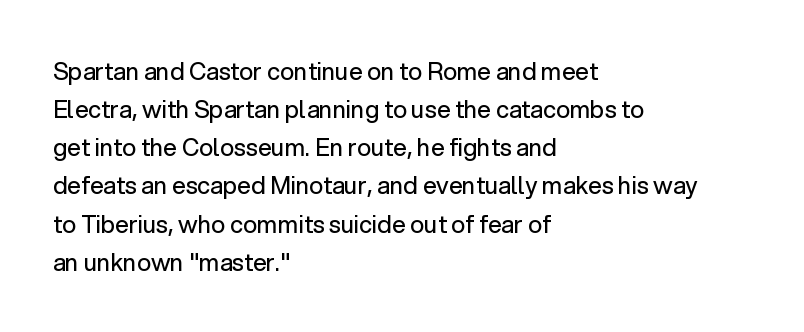
Is there much room between lines? A standard amount, neither cramped nor airy. A roman cut, with each character standing at attention. How are the letters spaced? Ordinarily, with no added tracking. This rendering features lettering with no underline. The paragraph shown leans on its left margin. The weight tops out at a normal text grade.
